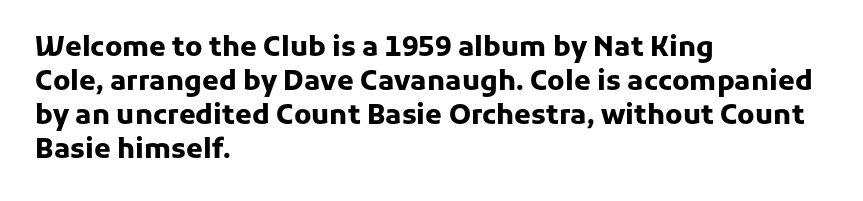
Q: Is the text bold? A: Yes.
Q: Is the text italic (slanted)? A: No, it is upright.
Q: Is the text underlined? A: No.
Q: How is the paragraph aligned? A: Left-aligned.
Q: Is the spacing between letters normal or unusually wide? A: Normal.
Q: Is the spacing between lines tight, normal or loose? A: Normal.
